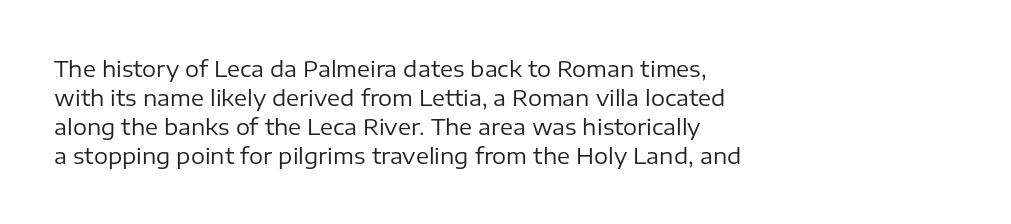
{"italic": "no", "bold": "no", "underline": "no", "align": "left", "line_spacing": "normal", "line_spacing_ratio": 1.32, "letter_spacing": "normal", "letter_spacing_em": 0.0, "glyph_px": 22}
